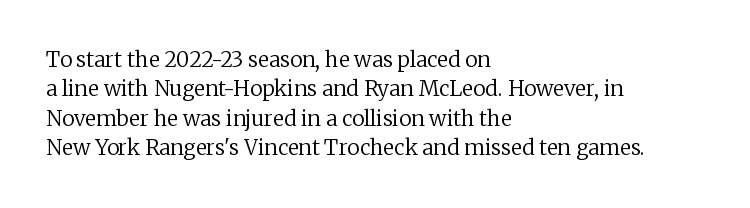
Q: Is the text bold? A: No.
Q: Is the text italic (slanted)? A: No, it is upright.
Q: Is the text underlined? A: No.
Q: How is the paragraph aligned? A: Left-aligned.
Q: Is the spacing between letters normal or unusually wide? A: Normal.
Q: Is the spacing between lines tight, normal or loose? A: Normal.
